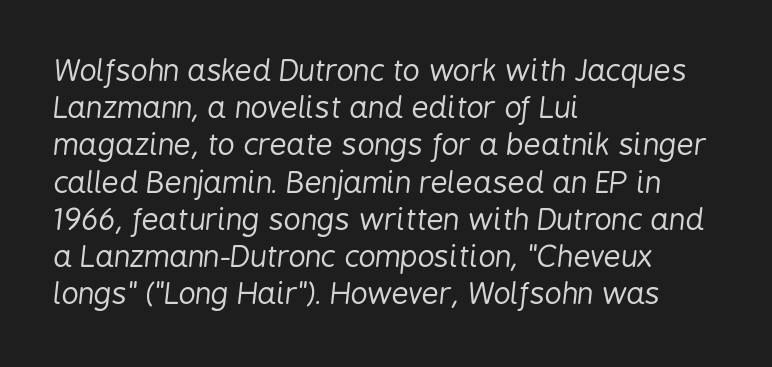
The image shows 30 px regular-weight, condensed type, italic (leaning right); set left-aligned, line spacing 1.24x, normal letter spacing, not underlined; low stroke contrast and a medium x-height.
